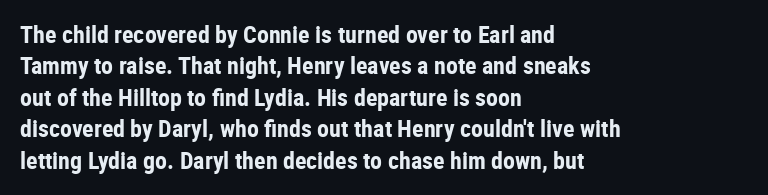
{"italic": "no", "bold": "yes", "underline": "no", "align": "left", "line_spacing": "normal", "line_spacing_ratio": 1.31, "letter_spacing": "normal", "letter_spacing_em": 0.0, "glyph_px": 24}
